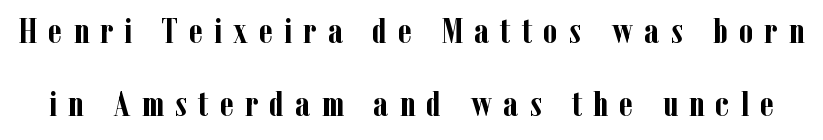
The image shows 36 px semibold, condensed serif type, upright; set loose line spacing (2.04x), unusually wide letter spacing (+0.31 em), not underlined; low stroke contrast and a medium x-height.
